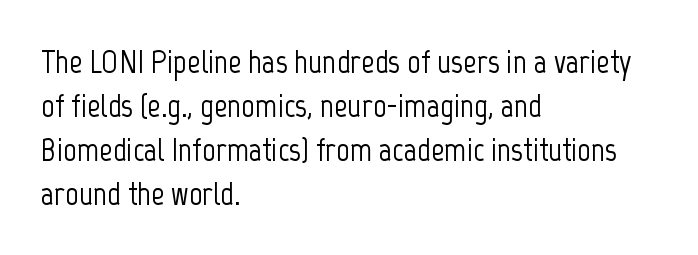
The block of text has a typical density, with ordinary space between rows. The lines in this sample share a left origin and differ only in where they stop. The words here are not underlined. The font family rendered here belongs to the sans-serif group.
